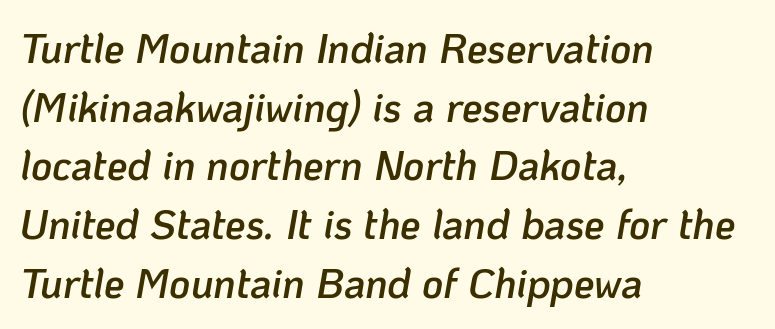
The image shows 41 px semibold type, italic (leaning right); set left-aligned, normal line spacing (1.43x), normal letter spacing, not underlined; low stroke contrast and a medium x-height.
